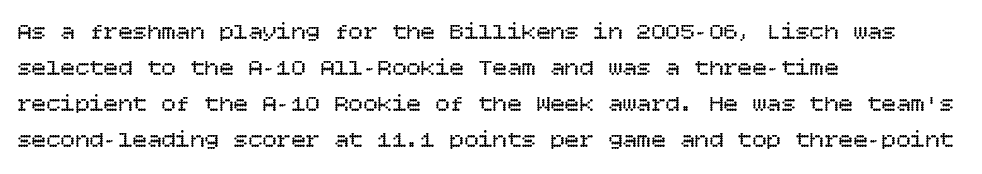
{"italic": "no", "bold": "no", "underline": "no", "align": "left", "line_spacing": "normal", "line_spacing_ratio": 1.5, "letter_spacing": "normal", "letter_spacing_em": 0.0, "glyph_px": 24}
